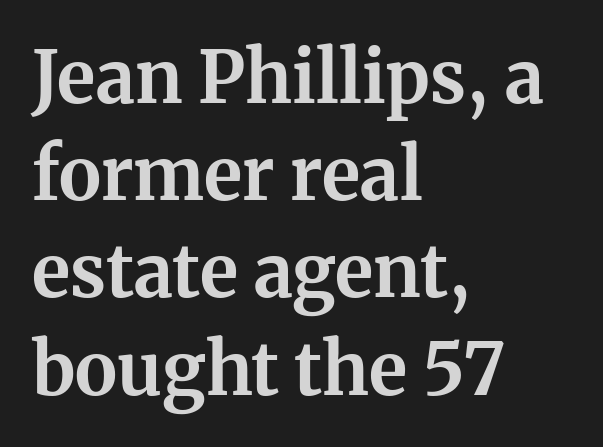
{"serif": "yes", "italic": "no", "bold": "yes", "weight": "bold", "width": "normal", "stroke_contrast": "medium", "x_height": "medium", "monospaced": "no", "underline": "no", "align": "left", "line_spacing": "normal", "line_spacing_ratio": 1.35, "letter_spacing": "normal", "letter_spacing_em": 0.0, "glyph_px": 72}
